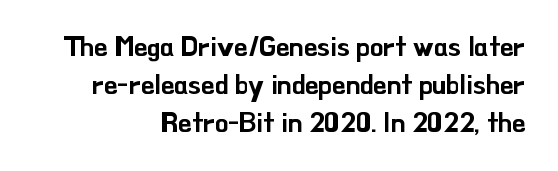
The image shows 27 px text type, upright; set right-aligned, normal line spacing (1.41x), normal letter spacing, not underlined.
